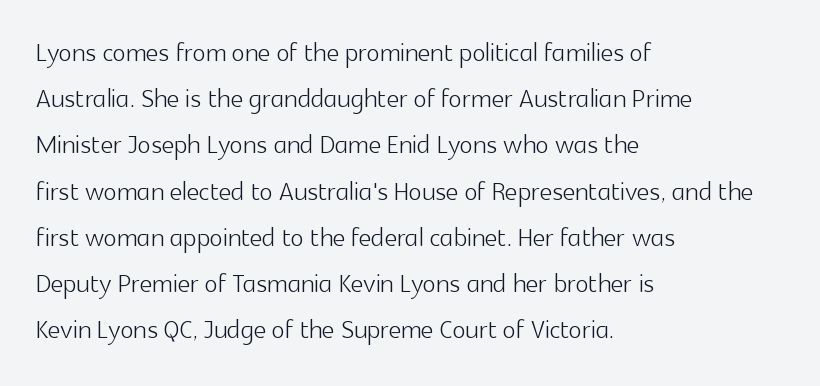
Q: Is the text bold? A: No.
Q: Is the text italic (slanted)? A: No, it is upright.
Q: Is the typeface a serif or a sans-serif typeface? A: Sans-serif.
Q: Is the text underlined? A: No.
Q: How is the paragraph aligned? A: Left-aligned.
Q: Is the spacing between letters normal or unusually wide? A: Normal.
Q: Is the spacing between lines tight, normal or loose? A: Normal.
Q: Width (condensed, normal, or wide)? A: Normal.
Q: x-height? A: Medium.
Q: Monospaced? A: No.
